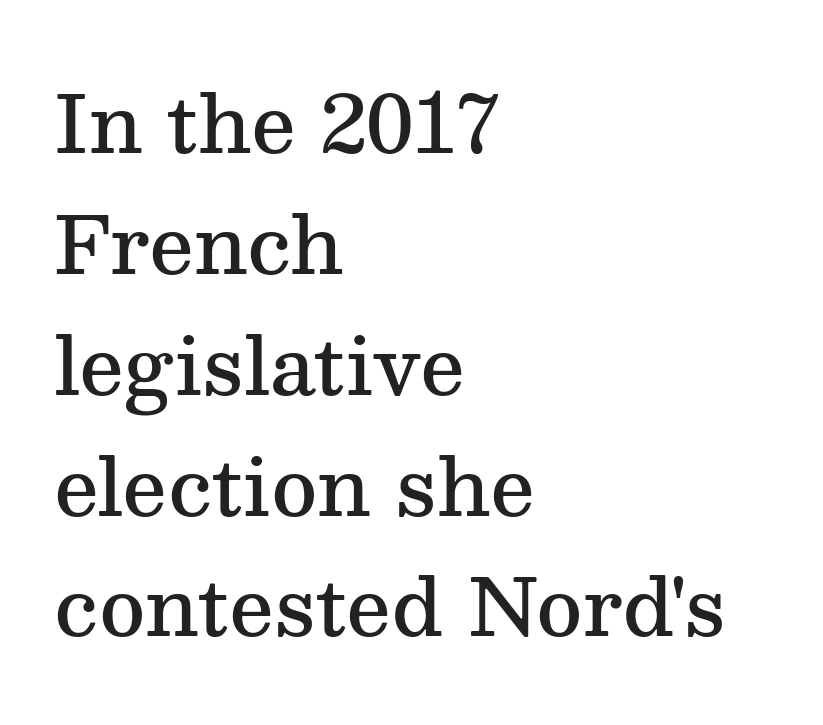
The image shows 79 px semibold serif type, upright; set left-aligned, normal line spacing (1.53x), normal letter spacing, not underlined; medium stroke contrast and a medium x-height.
